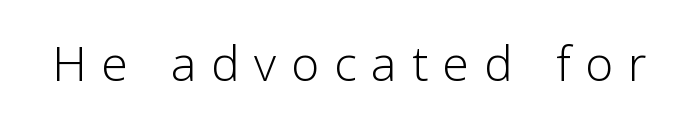
The image shows 64 px light sans-serif type, upright; set unusually wide letter spacing (+0.23 em), not underlined; low stroke contrast and a medium x-height.
